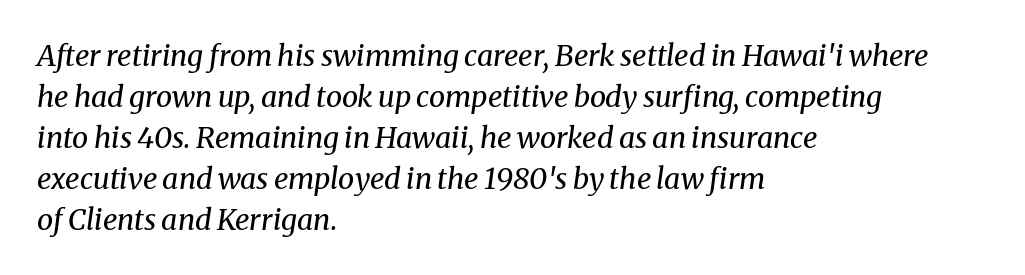
Q: Is the text bold? A: No.
Q: Is the text italic (slanted)? A: Yes, it leans right by about 8 degrees.
Q: Is the typeface a serif or a sans-serif typeface? A: Serif.
Q: Is the text underlined? A: No.
Q: How is the paragraph aligned? A: Left-aligned.
Q: Is the spacing between letters normal or unusually wide? A: Normal.
Q: Is the spacing between lines tight, normal or loose? A: Normal.
Q: Width (condensed, normal, or wide)? A: Normal.
Q: Stroke contrast? A: Medium.
Q: x-height? A: Medium.
Q: Monospaced? A: No.
